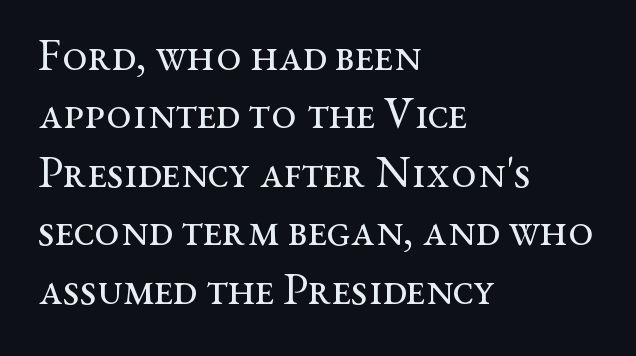
Q: Is the text bold? A: No.
Q: Is the text italic (slanted)? A: No, it is upright.
Q: Is the typeface a serif or a sans-serif typeface? A: Serif.
Q: Is the text underlined? A: No.
Q: How is the paragraph aligned? A: Left-aligned.
Q: Is the spacing between letters normal or unusually wide? A: Normal.
Q: Is the spacing between lines tight, normal or loose? A: Normal.
Q: Width (condensed, normal, or wide)? A: Wide.
Q: Stroke contrast? A: Medium.
Q: x-height? A: Medium.
Q: Monospaced? A: No.
